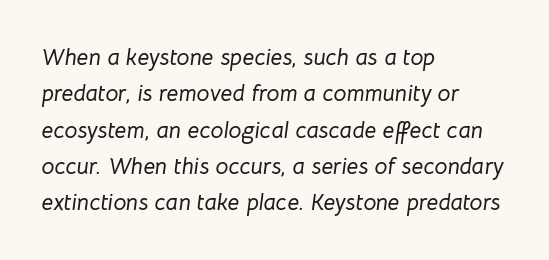
Q: Is the text italic (slanted)? A: Yes, it leans right by about 8 degrees.
Q: Is the text underlined? A: No.
Q: How is the paragraph aligned? A: Left-aligned.
Q: Is the spacing between letters normal or unusually wide? A: Normal.
Q: Is the spacing between lines tight, normal or loose? A: Normal.
